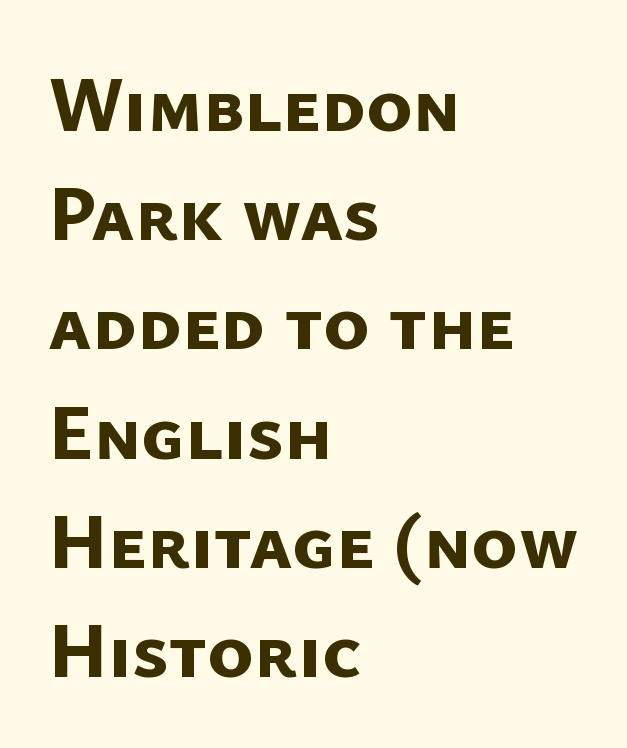
Q: Is the text bold? A: Yes.
Q: Is the typeface a serif or a sans-serif typeface? A: Sans-serif.
Q: Is the text underlined? A: No.
Q: How is the paragraph aligned? A: Left-aligned.
Q: Is the spacing between letters normal or unusually wide? A: Normal.
Q: Is the spacing between lines tight, normal or loose? A: Normal.
Q: Width (condensed, normal, or wide)? A: Normal.
Q: Stroke contrast? A: Low.
Q: x-height? A: Medium.
Q: Monospaced? A: No.
